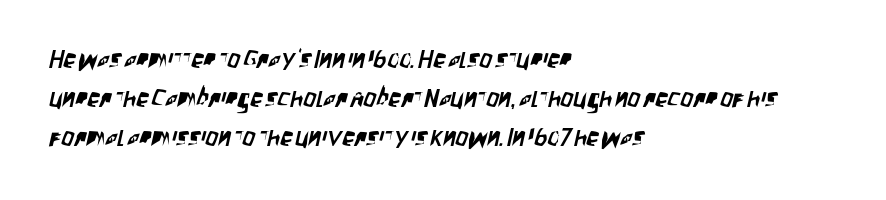
{"underline": "no", "align": "left", "line_spacing": "normal", "line_spacing_ratio": 1.57, "letter_spacing": "normal", "letter_spacing_em": 0.0, "glyph_px": 25}
